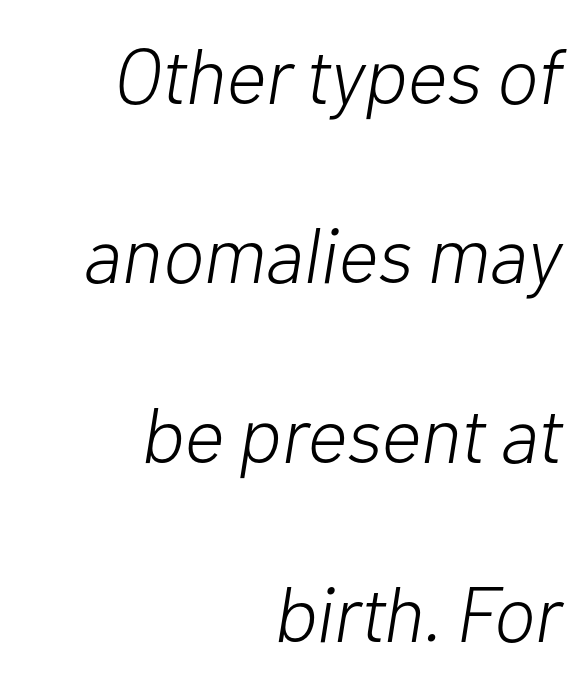
The image shows 78 px light type, italic (leaning right); set right-aligned, loose line spacing (2.3x), normal letter spacing, not underlined; low stroke contrast and a medium x-height.
